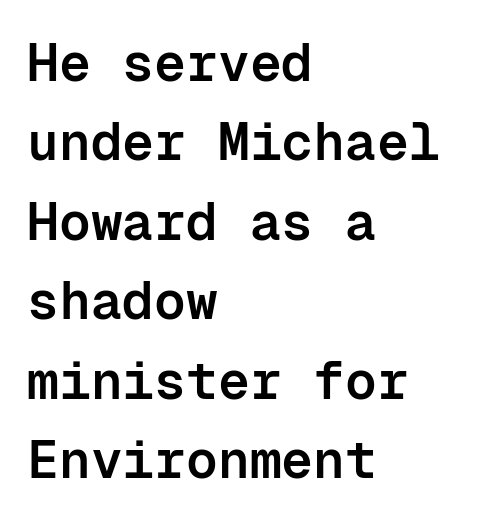
The image shows 53 px semibold sans-serif type, upright, monospaced; set left-aligned, normal line spacing (1.5x), normal letter spacing, not underlined; low stroke contrast and a medium x-height.
